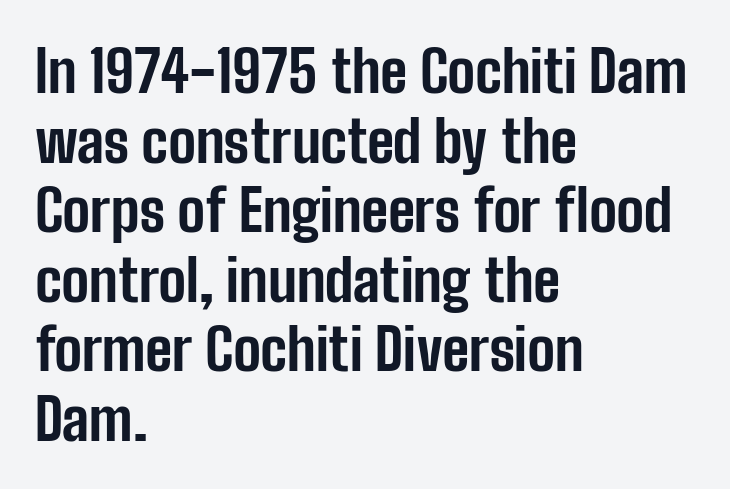
Q: Is the text bold? A: Yes.
Q: Is the text italic (slanted)? A: No, it is upright.
Q: Is the typeface a serif or a sans-serif typeface? A: Sans-serif.
Q: Is the text underlined? A: No.
Q: How is the paragraph aligned? A: Left-aligned.
Q: Is the spacing between letters normal or unusually wide? A: Normal.
Q: Width (condensed, normal, or wide)? A: Condensed.
Q: Stroke contrast? A: Low.
Q: x-height? A: Medium.
Q: Monospaced? A: No.
